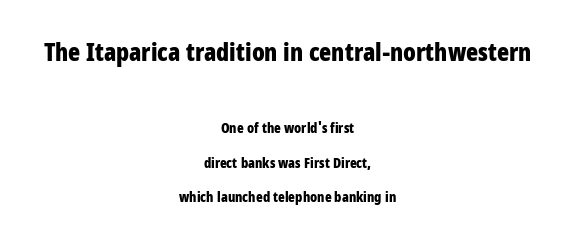
{"italic": "no", "bold": "yes", "underline": "no", "align": "center", "line_spacing": "loose", "line_spacing_ratio": 2.46, "letter_spacing": "normal", "letter_spacing_em": 0.0, "larger_block": "first", "size_ratio": 1.79, "glyph_px": 25}
